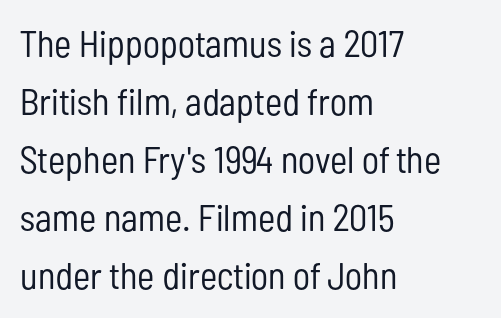
The image shows 37 px regular-weight, condensed sans-serif type, upright; set left-aligned, normal line spacing (1.57x), normal letter spacing, not underlined; low stroke contrast and a medium x-height.
